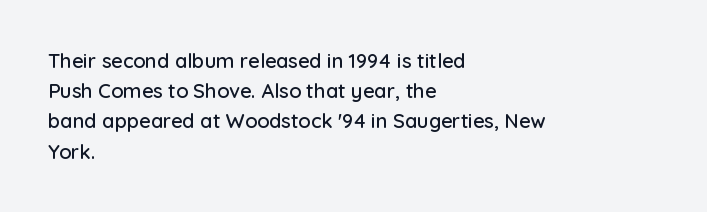
Q: Is the text italic (slanted)? A: No, it is upright.
Q: Is the text underlined? A: No.
Q: How is the paragraph aligned? A: Left-aligned.
Q: Is the spacing between letters normal or unusually wide? A: Normal.
Q: Is the spacing between lines tight, normal or loose? A: Normal.
